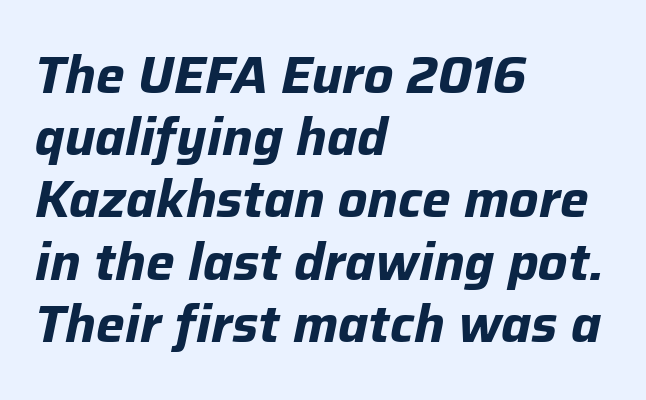
Q: Is the text bold? A: Yes.
Q: Is the text italic (slanted)? A: Yes, it leans right by about 12 degrees.
Q: Is the text underlined? A: No.
Q: How is the paragraph aligned? A: Left-aligned.
Q: Is the spacing between letters normal or unusually wide? A: Normal.
Q: Width (condensed, normal, or wide)? A: Normal.
Q: Stroke contrast? A: Low.
Q: x-height? A: Medium.
Q: Monospaced? A: No.
